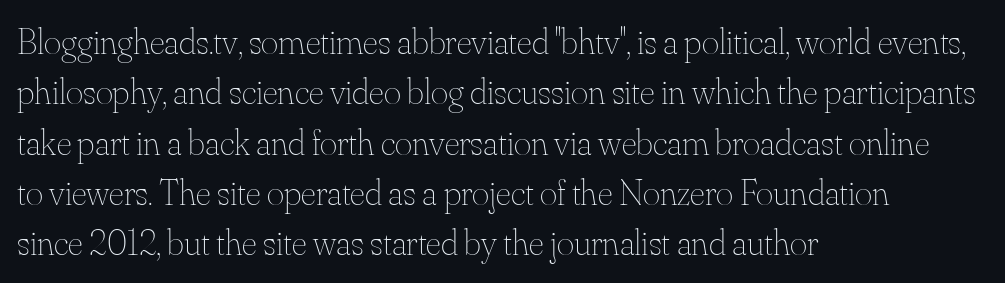
The image shows 37 px thin type, upright; set left-aligned, normal line spacing (1.36x), normal letter spacing, not underlined; medium stroke contrast and a small x-height.
